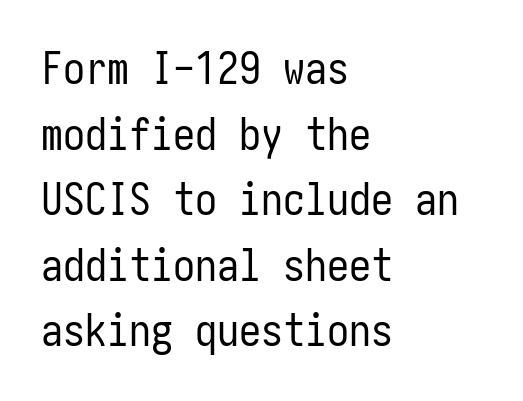
The image shows 44 px regular-weight, condensed sans-serif type, upright; set left-aligned, normal line spacing (1.49x), normal letter spacing, not underlined; low stroke contrast and a medium x-height.
